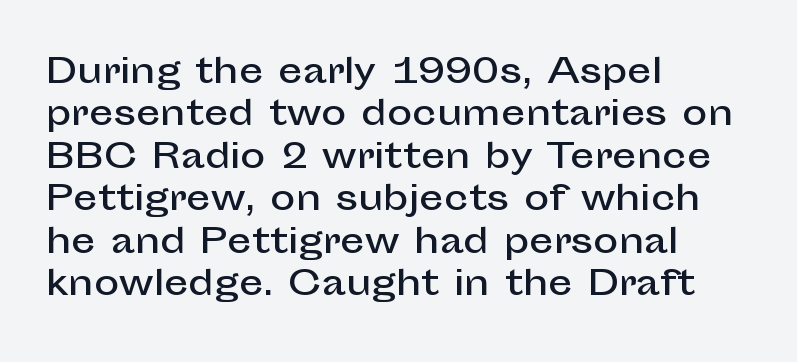
{"serif": "no", "italic": "no", "width": "normal", "stroke_contrast": "low", "x_height": "medium", "monospaced": "no", "underline": "no", "align": "left", "line_spacing": "normal", "line_spacing_ratio": 1.25, "letter_spacing": "normal", "letter_spacing_em": 0.0, "glyph_px": 34}
